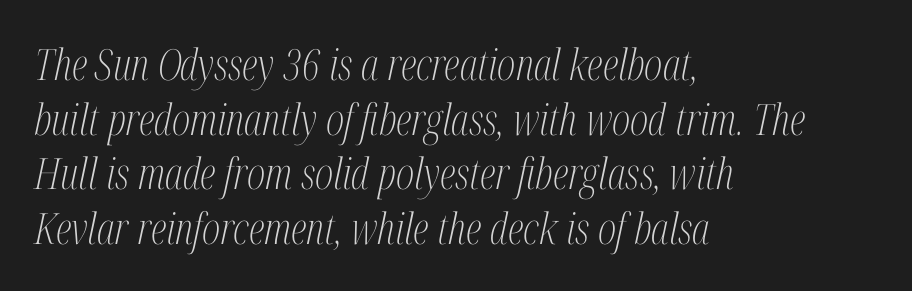
What kind of face is this? One with serifs. Each line starts at the same left margin while the right side varies. Tracking here is standard; glyphs follow each other at the usual distance. Slant detected: the letters are inclined. Think of a printed novel: that variable character pitch is what you see here.
